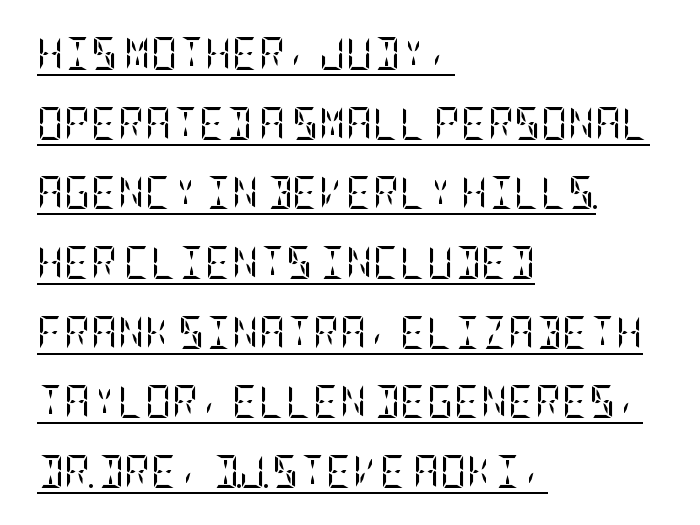
{"serif": "yes", "italic": "no", "bold": "no", "weight": "regular", "width": "condensed", "stroke_contrast": "low", "x_height": "large", "underline": "yes", "align": "left", "line_spacing": "loose", "line_spacing_ratio": 2.11, "letter_spacing": "normal", "letter_spacing_em": 0.0, "glyph_px": 33}
